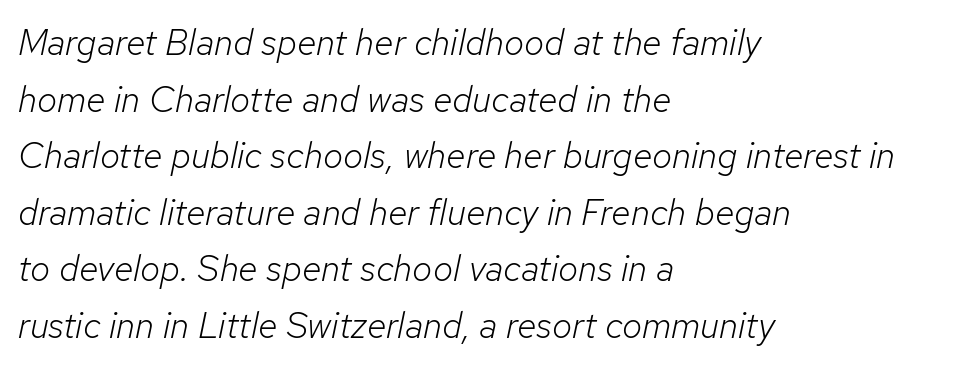
Stems and bowls with no extra thickness — not bold. Bare-footed words on every line. Interline gaps are of average width in this sample. Glyph-to-glyph distance matches everyday printed text. Note the varied advance widths — an 'i' is clearly narrower than an 'm'.
